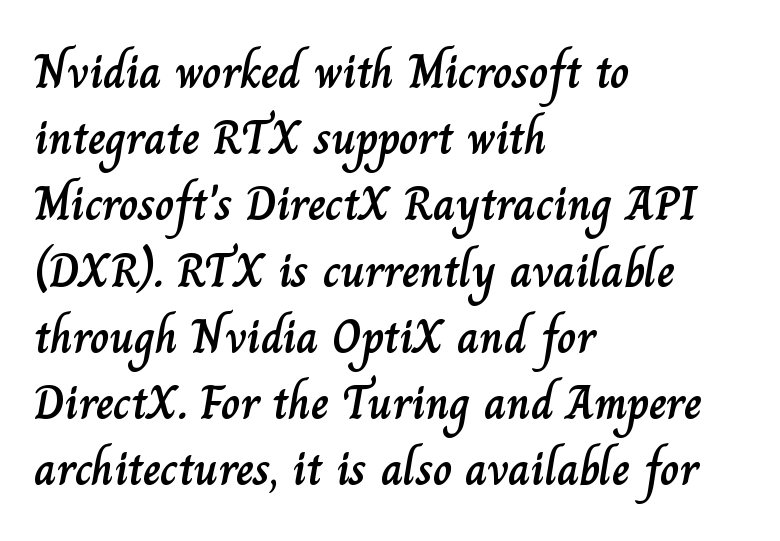
Decoration check: the copy has no underline. Proportional: the letters do not fall into vertical columns. What's the leading like? Ordinary, nothing unusual. Look at the tracking — it's just the regular setting, nothing added.
